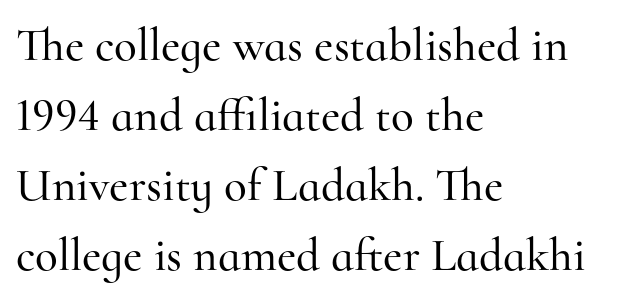
The passage shown is typed in a proportional face where columns would drift. Regarding serifs, this sample has them. The gap between lines stays unmarked. Vertical spacing — default. Where is the straight margin? On the left. Ascenders rise straight up at ninety degrees.
